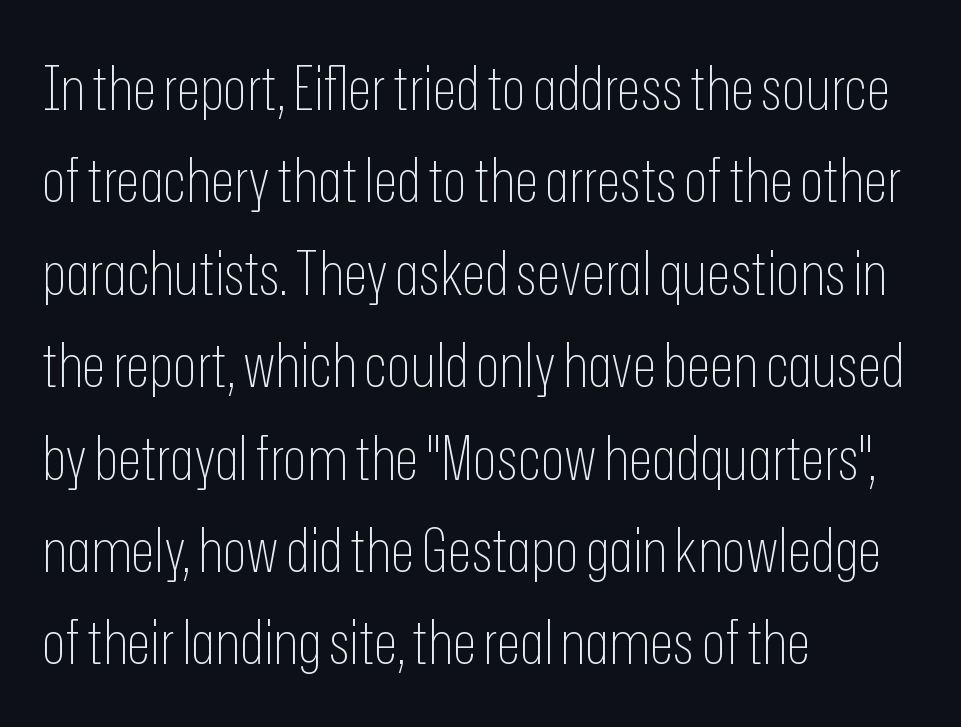
Q: Is the text bold? A: No.
Q: Is the text italic (slanted)? A: No, it is upright.
Q: Is the typeface a serif or a sans-serif typeface? A: Sans-serif.
Q: Is the text underlined? A: No.
Q: How is the paragraph aligned? A: Left-aligned.
Q: Is the spacing between letters normal or unusually wide? A: Normal.
Q: Is the spacing between lines tight, normal or loose? A: Normal.
Q: Width (condensed, normal, or wide)? A: Condensed.
Q: Stroke contrast? A: Low.
Q: x-height? A: Medium.
Q: Monospaced? A: No.
